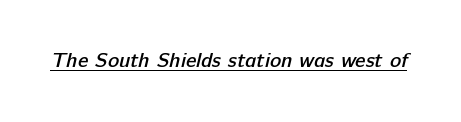
{"bold": "semi", "underline": "yes", "letter_spacing": "normal", "letter_spacing_em": 0.0, "glyph_px": 21}
